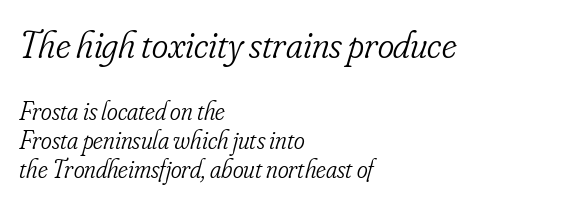
The image shows 39 px light, condensed serif type, italic (leaning right); set left-aligned, tight line spacing (1.12x), normal letter spacing, not underlined; the first (top) block is 1.5x larger; low stroke contrast and a small x-height.
